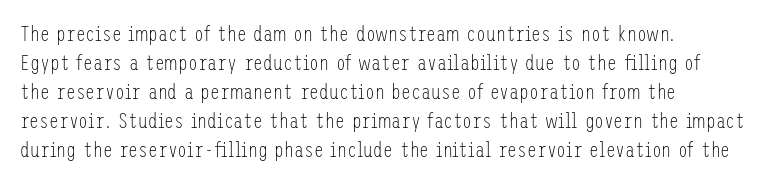
{"italic": "no", "bold": "no", "underline": "no", "align": "left", "line_spacing": "normal", "line_spacing_ratio": 1.32, "letter_spacing": "normal", "letter_spacing_em": 0.0, "glyph_px": 22}
